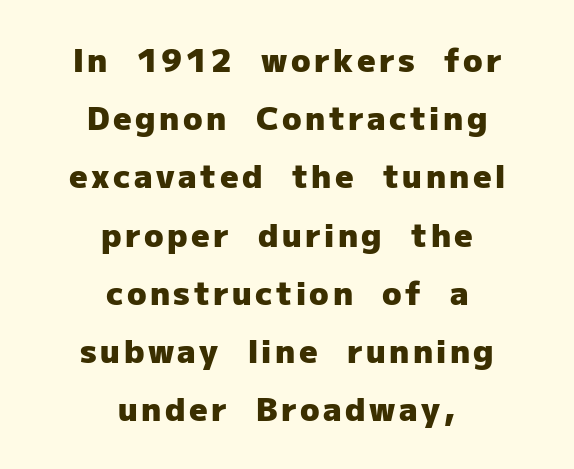
Q: Is the text bold? A: Yes.
Q: Is the text italic (slanted)? A: No, it is upright.
Q: Is the typeface a serif or a sans-serif typeface? A: Sans-serif.
Q: Is the text underlined? A: No.
Q: How is the paragraph aligned? A: Centered.
Q: Width (condensed, normal, or wide)? A: Normal.
Q: Stroke contrast? A: Low.
Q: x-height? A: Medium.
Q: Monospaced? A: No.
